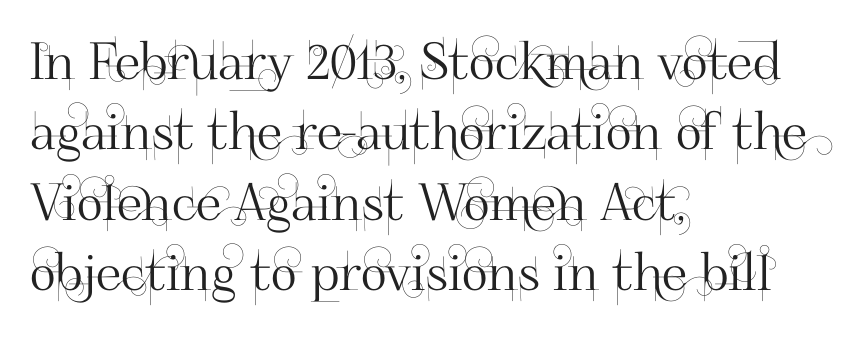
The type is set solid horizontally, with unmodified tracking. Reading down the column, the eye jumps a familiar distance to each next line. The passage shown is not underscored anywhere. A sans-serif font was chosen for this passage.
